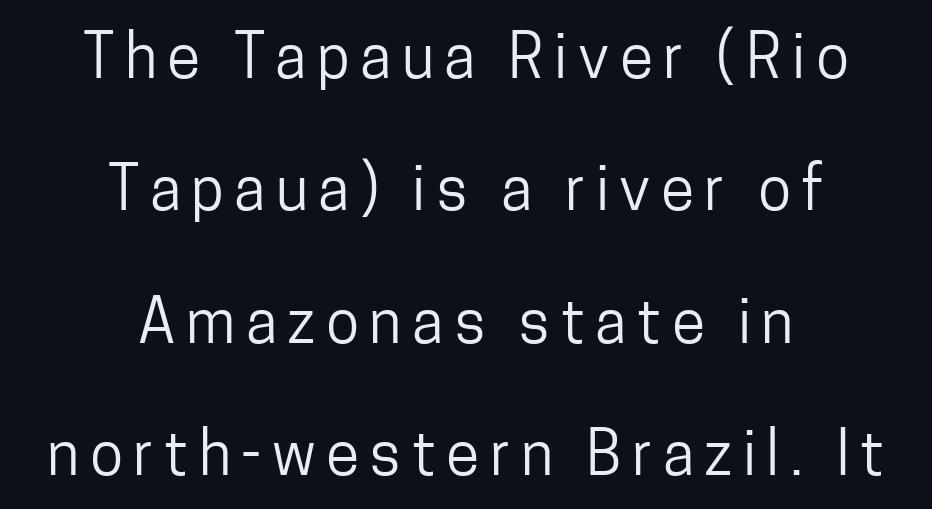
Q: Is the text bold? A: No.
Q: Is the text italic (slanted)? A: No, it is upright.
Q: Is the typeface a serif or a sans-serif typeface? A: Sans-serif.
Q: Is the text underlined? A: No.
Q: How is the paragraph aligned? A: Centered.
Q: Is the spacing between lines tight, normal or loose? A: Loose.
Q: Width (condensed, normal, or wide)? A: Condensed.
Q: Stroke contrast? A: Low.
Q: x-height? A: Medium.
Q: Monospaced? A: No.
